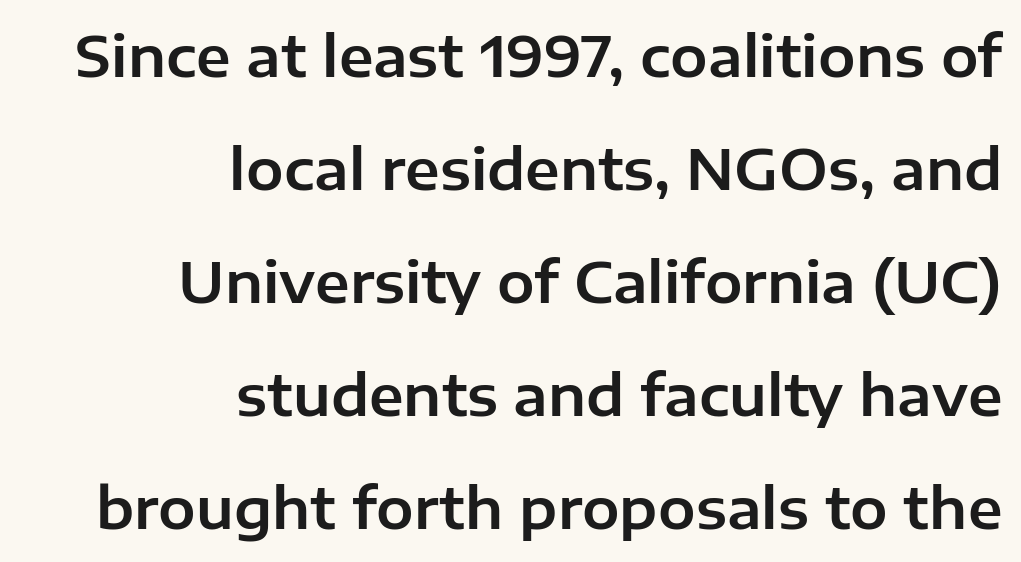
Q: Is the text italic (slanted)? A: No, it is upright.
Q: Is the typeface a serif or a sans-serif typeface? A: Sans-serif.
Q: Is the text underlined? A: No.
Q: How is the paragraph aligned? A: Right-aligned.
Q: Is the spacing between letters normal or unusually wide? A: Normal.
Q: Is the spacing between lines tight, normal or loose? A: Loose.
Q: Width (condensed, normal, or wide)? A: Normal.
Q: Stroke contrast? A: Low.
Q: x-height? A: Medium.
Q: Monospaced? A: No.
